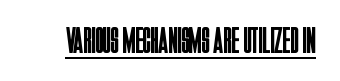
{"serif": "no", "italic": "no", "bold": "no", "weight": "regular", "width": "condensed", "stroke_contrast": "low", "x_height": "large", "monospaced": "no", "underline": "yes", "letter_spacing": "normal", "letter_spacing_em": 0.0, "glyph_px": 37}
